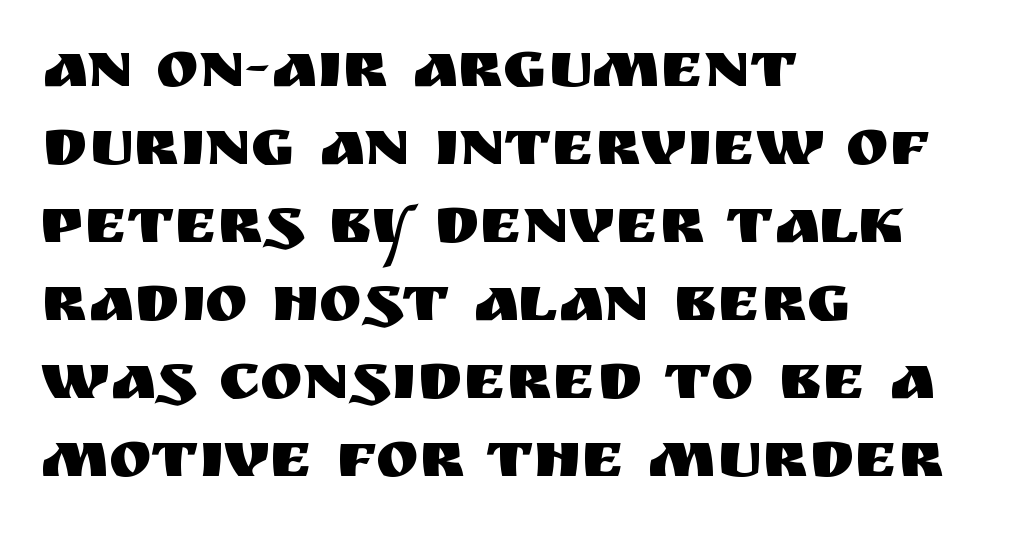
The image shows 65 px sans-serif type, upright; set left-aligned, line spacing 1.2x, normal letter spacing, not underlined; medium stroke contrast and a large x-height.
